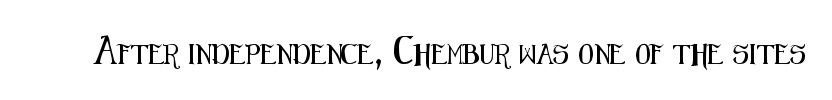
{"italic": "no", "underline": "no", "letter_spacing": "normal", "letter_spacing_em": 0.0, "glyph_px": 20}
